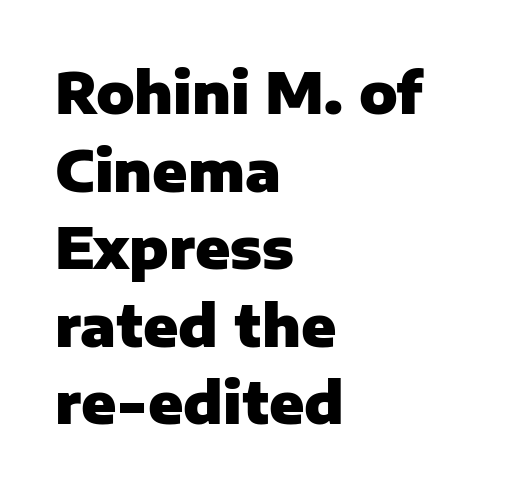
{"serif": "no", "italic": "no", "bold": "yes", "weight": "heavy", "width": "normal", "stroke_contrast": "low", "x_height": "medium", "monospaced": "no", "underline": "no", "align": "left", "line_spacing": "normal", "line_spacing_ratio": 1.36, "letter_spacing": "normal", "letter_spacing_em": 0.0, "glyph_px": 57}
